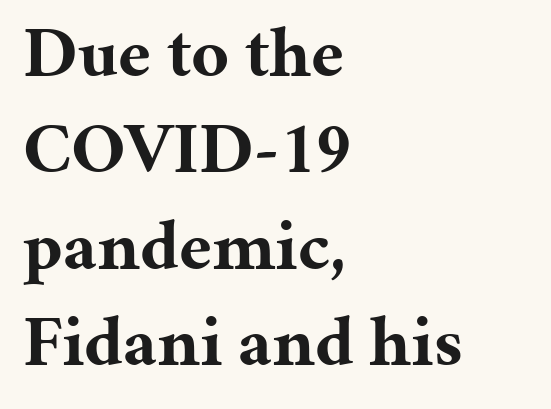
A typesetter would call this proportional, since set widths differ per character. These lines carry a lot of weight — the face is fully bold. These lines are set flush left with a ragged right edge. The passage shown stacks its lines at a standard gap.
